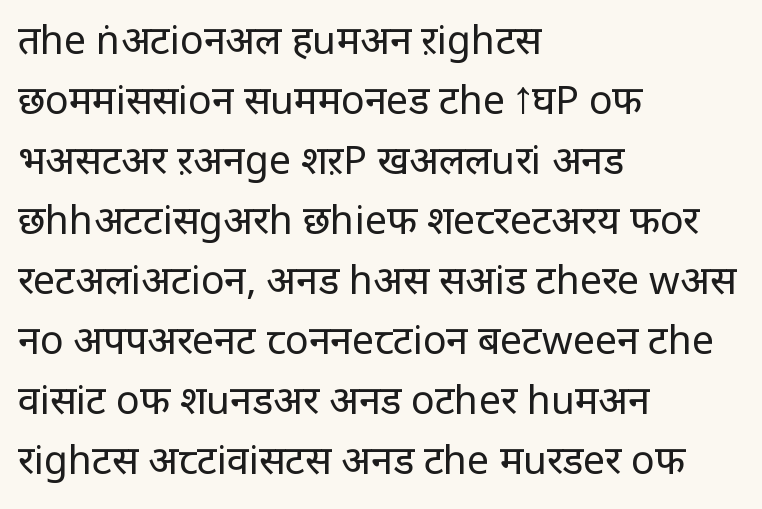
The image shows 39 px regular-weight sans-serif type, upright; set left-aligned, normal line spacing (1.54x), normal letter spacing, not underlined; low stroke contrast and a large x-height.
